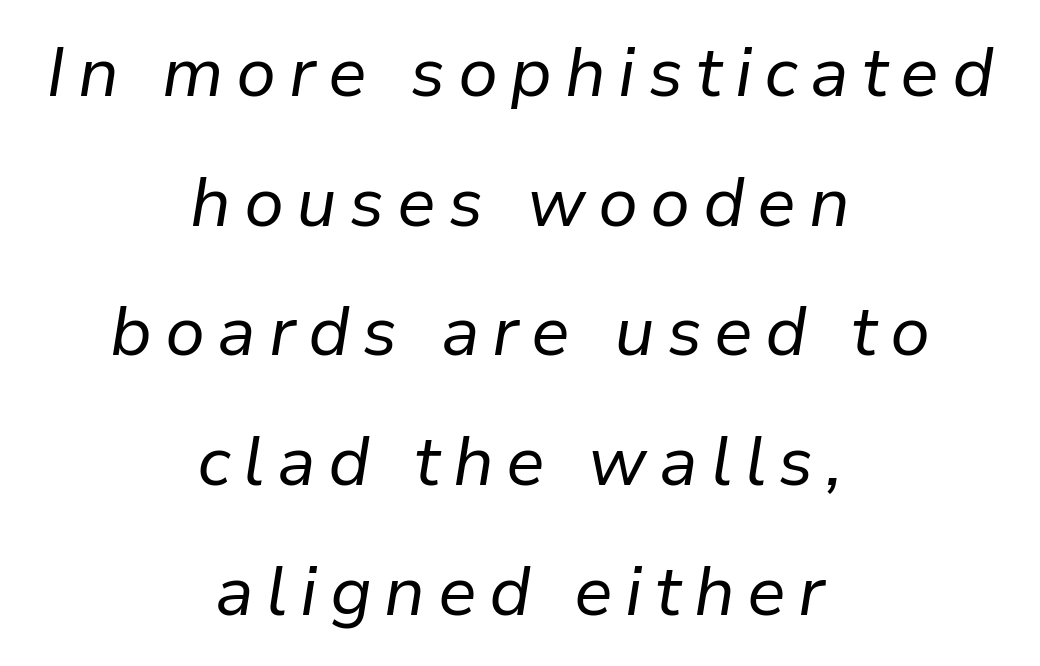
{"italic": "yes", "lean": "right", "slant_degrees": 9, "bold": "no", "weight": "regular", "width": "normal", "stroke_contrast": "low", "x_height": "medium", "monospaced": "no", "underline": "no", "align": "center", "line_spacing_ratio": 1.88, "glyph_px": 69}
